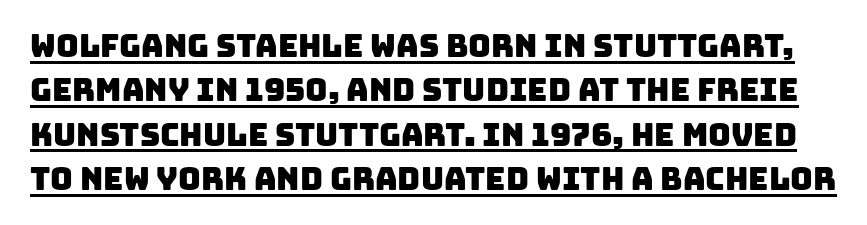
Do the characters align in a grid? No, the font is proportional. Leading: standard. The typesetter has applied underlining to the passage shown. Unlike a traditional serif, this face leaves its strokes unadorned. Here the glyphs are tracked normally, forming tight word shapes.
